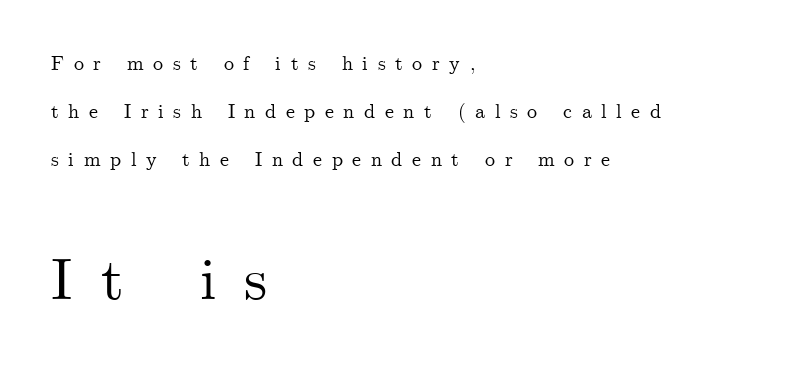
{"serif": "yes", "italic": "no", "width": "normal", "stroke_contrast": "medium", "x_height": "small", "monospaced": "no", "underline": "no", "align": "left", "line_spacing": "loose", "line_spacing_ratio": 2.41, "letter_spacing": "wide", "letter_spacing_em": 0.48, "larger_block": "second", "size_ratio": 2.95, "glyph_px": 59}
